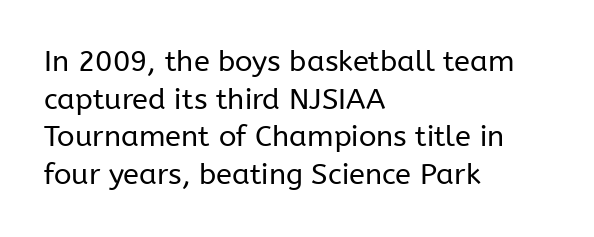
{"serif": "no", "italic": "no", "bold": "no", "weight": "regular", "width": "normal", "stroke_contrast": "low", "x_height": "medium", "monospaced": "no", "underline": "no", "align": "left", "line_spacing": "normal", "line_spacing_ratio": 1.3, "letter_spacing": "normal", "letter_spacing_em": 0.0, "glyph_px": 29}
